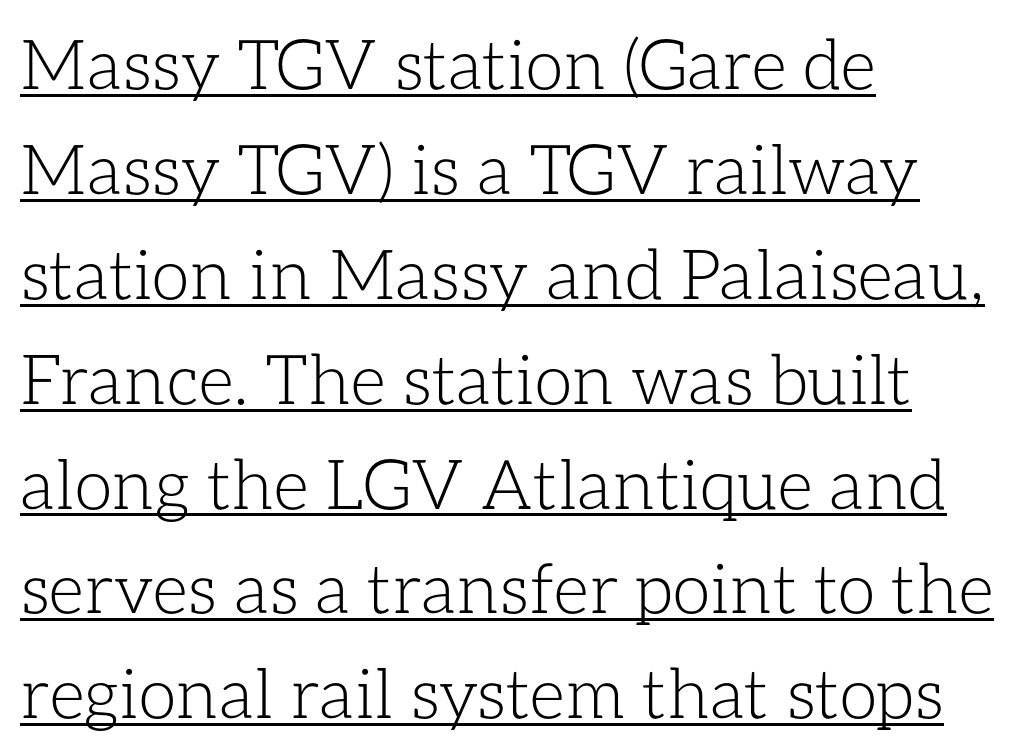
Q: Is the text bold? A: No.
Q: Is the text italic (slanted)? A: No, it is upright.
Q: Is the text underlined? A: Yes.
Q: How is the paragraph aligned? A: Left-aligned.
Q: Is the spacing between letters normal or unusually wide? A: Normal.
Q: Is the spacing between lines tight, normal or loose? A: Normal.
Q: Width (condensed, normal, or wide)? A: Normal.
Q: Stroke contrast? A: Low.
Q: x-height? A: Medium.
Q: Monospaced? A: No.
